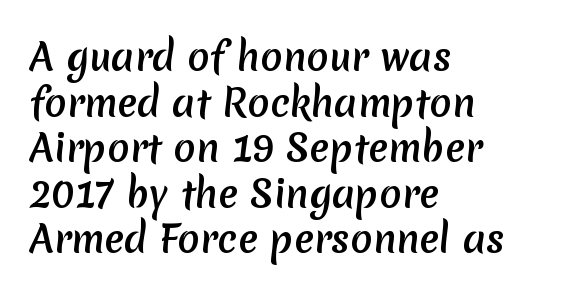
The image shows 37 px semibold sans-serif type; set left-aligned, line spacing 1.23x, normal letter spacing, not underlined; low stroke contrast and a medium x-height.
